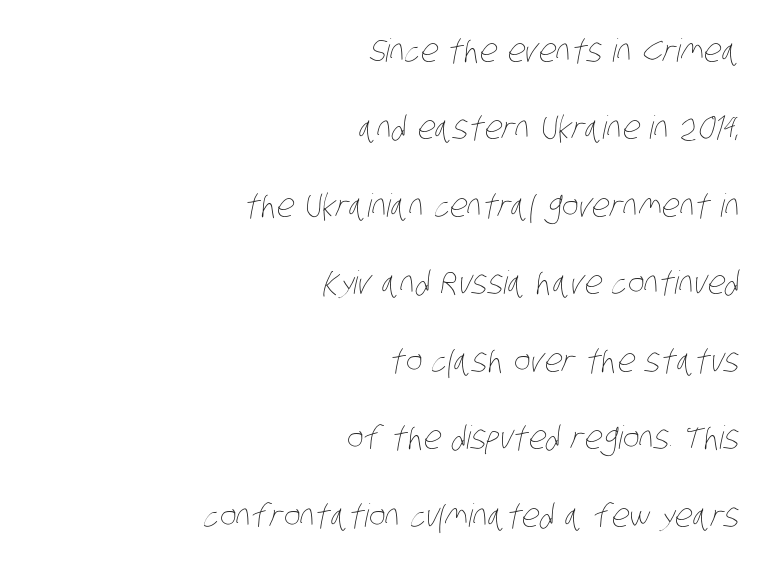
A student would call this right alignment; a typographer would say flush right, rag left. Weight class: somewhere from thin through regular. This block would shrink considerably if given ordinary leading; it's expanded now. This rendering leaves character spacing at its baseline value.
